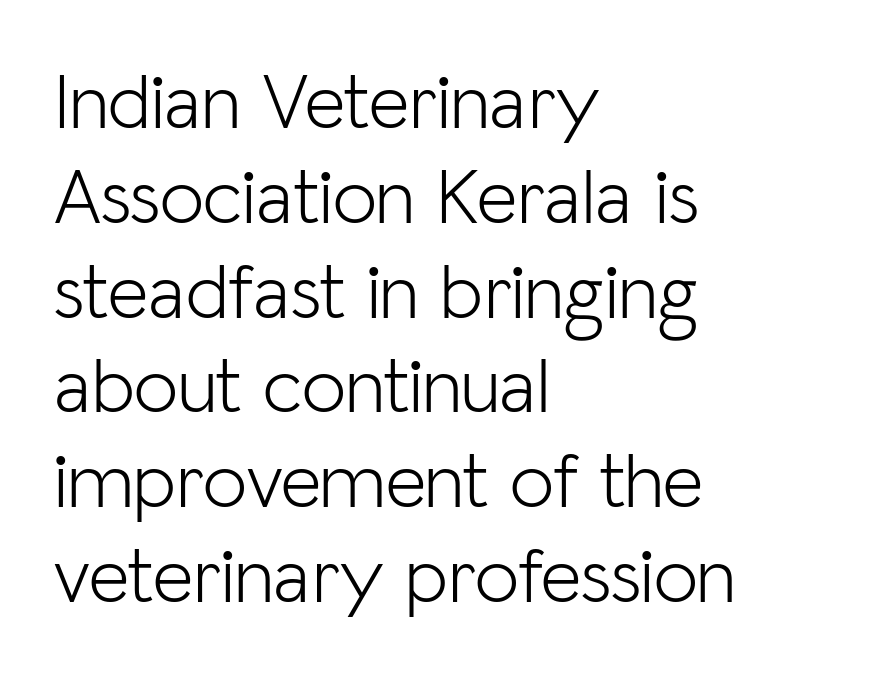
The image shows 79 px light sans-serif type, upright; set left-aligned, line spacing 1.2x, normal letter spacing, not underlined; low stroke contrast and a medium x-height.
